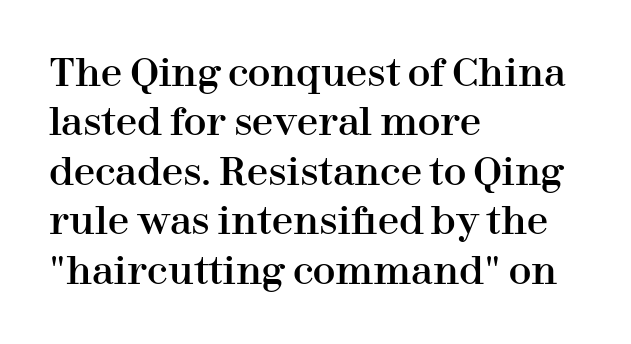
{"serif": "yes", "italic": "no", "width": "normal", "stroke_contrast": "high", "x_height": "medium", "monospaced": "no", "underline": "no", "align": "left", "line_spacing": "normal", "line_spacing_ratio": 1.3, "letter_spacing": "normal", "letter_spacing_em": 0.0, "glyph_px": 38}
